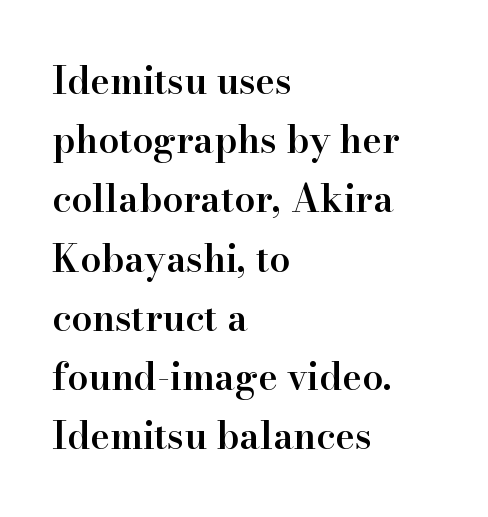
Q: Is the text bold? A: Semi-bold.
Q: Is the text italic (slanted)? A: No, it is upright.
Q: Is the typeface a serif or a sans-serif typeface? A: Serif.
Q: Is the text underlined? A: No.
Q: How is the paragraph aligned? A: Left-aligned.
Q: Is the spacing between letters normal or unusually wide? A: Normal.
Q: Is the spacing between lines tight, normal or loose? A: Normal.
Q: Width (condensed, normal, or wide)? A: Normal.
Q: Stroke contrast? A: High.
Q: x-height? A: Small.
Q: Monospaced? A: No.
